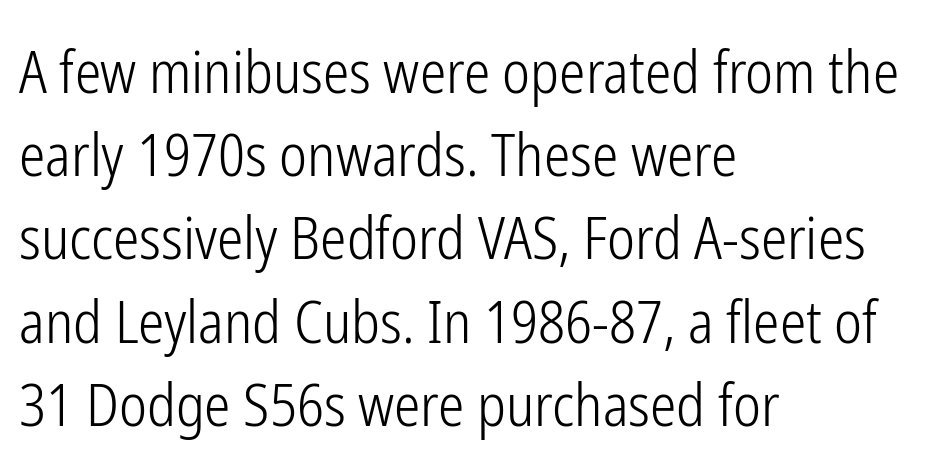
The image shows 59 px light, condensed sans-serif type, upright; set left-aligned, normal line spacing (1.41x), normal letter spacing, not underlined; low stroke contrast and a medium x-height.
